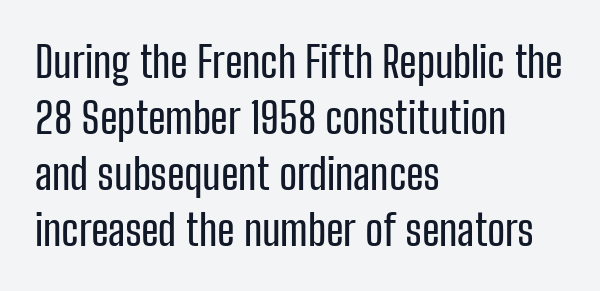
Quick note: interline space is typical. What kind of face is this? One without serifs — a sans. A bare baseline throughout the passage. The letterforms sit shoulder to shoulder at normal distance. Leftover space on each line is placed entirely after the last word. Style check: upright.
